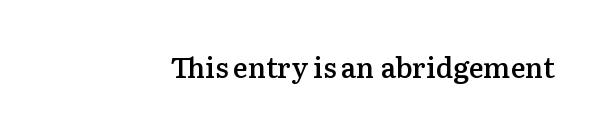
The image shows 28 px semibold serif type, upright; set normal letter spacing, not underlined; low stroke contrast and a medium x-height.
